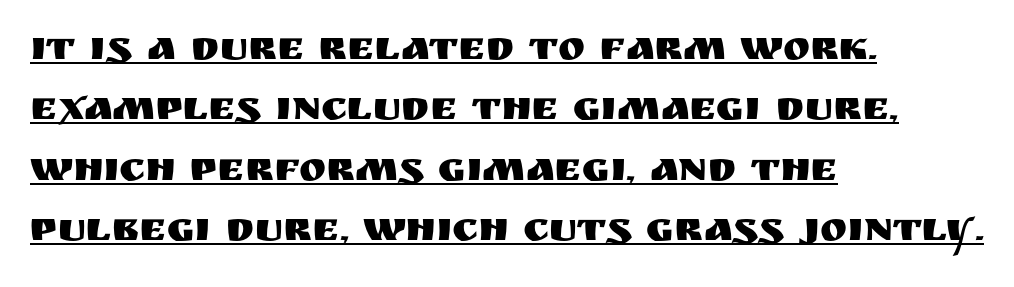
Default kerning and tracking; the words read as compact shapes. Looks like someone drew a line under every word here. The passage shown is typed in a proportional face where columns would drift. Honestly, the row spacing looks completely unremarkable. The rendering shows plain stroke endings on the letterforms — a sans-serif design. The rendering anchors every line to the left-hand side.
